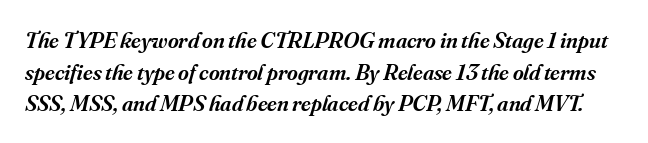
Q: Is the text bold? A: Semi-bold.
Q: Is the text italic (slanted)? A: Yes, it leans right by about 16 degrees.
Q: Is the text underlined? A: No.
Q: Is the spacing between letters normal or unusually wide? A: Normal.
Q: Is the spacing between lines tight, normal or loose? A: Normal.
